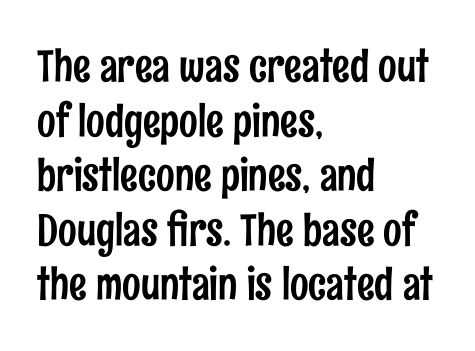
The image shows 44 px condensed sans-serif type, upright; set left-aligned, line spacing 1.24x, normal letter spacing, not underlined; low stroke contrast and a medium x-height.
